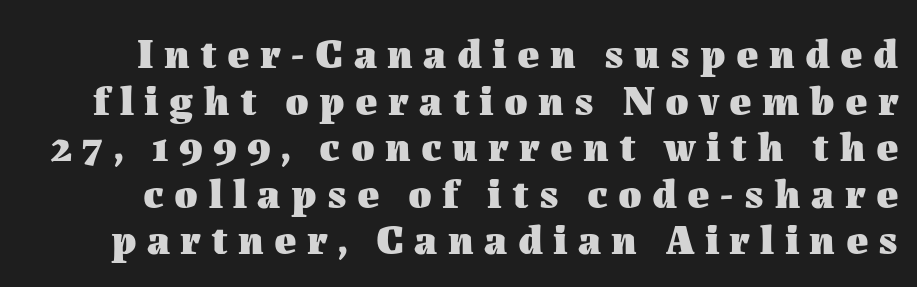
Leading: reduced. Upright lettering throughout. Decoration check: the copy has no underline. These lines carry a lot of weight — the face is fully bold.
